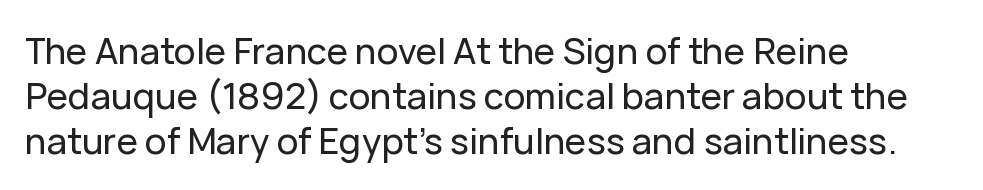
These lines keep a tight, regular rhythm from letter to letter. These lines sit exactly where default settings would place them. The text was rendered using a sans face with plain stroke endings. The font's upright variant was chosen for this text. Is this a fixed-width face? No — the glyphs have proportional, varying widths. The paragraph has a hard left edge and a soft right edge.
